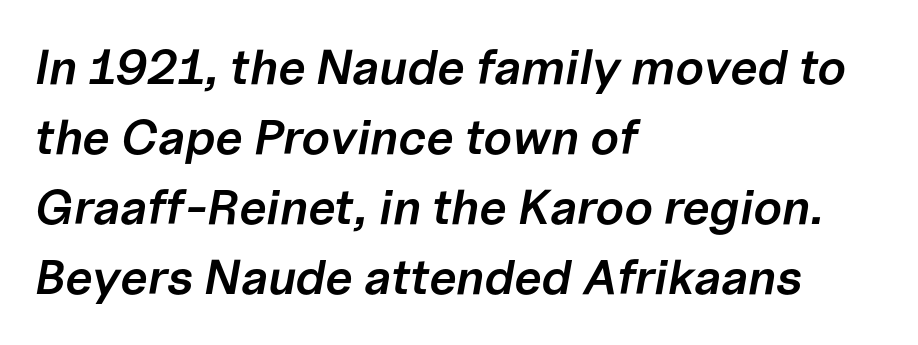
{"italic": "yes", "lean": "right", "slant_degrees": 10, "bold": "semi", "weight": "semibold", "width": "normal", "stroke_contrast": "low", "x_height": "medium", "monospaced": "no", "underline": "no", "align": "left", "line_spacing": "normal", "line_spacing_ratio": 1.43, "letter_spacing": "normal", "letter_spacing_em": 0.0, "glyph_px": 49}
